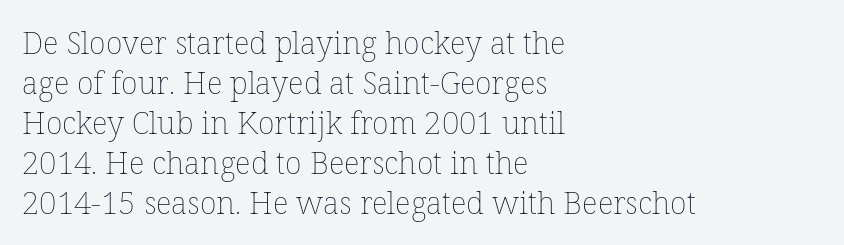
Q: Is the text bold? A: No.
Q: Is the text italic (slanted)? A: No, it is upright.
Q: Is the text underlined? A: No.
Q: How is the paragraph aligned? A: Left-aligned.
Q: Is the spacing between letters normal or unusually wide? A: Normal.
Q: Is the spacing between lines tight, normal or loose? A: Normal.
Q: Width (condensed, normal, or wide)? A: Normal.
Q: Stroke contrast? A: Low.
Q: x-height? A: Medium.
Q: Monospaced? A: No.
